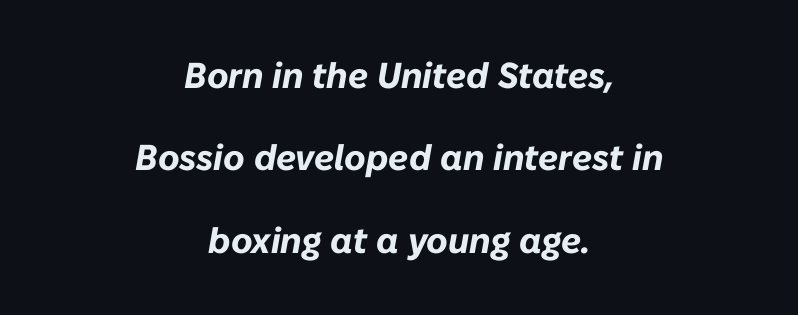
{"italic": "yes", "lean": "right", "slant_degrees": 10, "bold": "yes", "weight": "bold", "width": "normal", "stroke_contrast": "low", "x_height": "medium", "monospaced": "no", "underline": "no", "align": "center", "line_spacing": "loose", "line_spacing_ratio": 2.29, "letter_spacing": "normal", "letter_spacing_em": 0.0, "glyph_px": 36}
